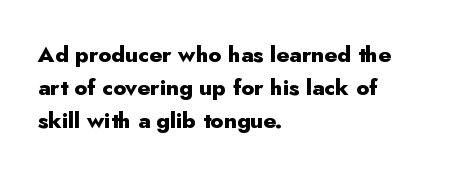
The image shows 22 px bold type, upright; set left-aligned, normal line spacing (1.49x), normal letter spacing, not underlined.
